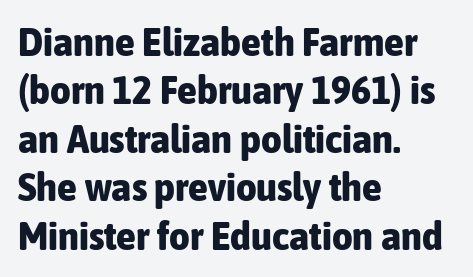
{"serif": "no", "italic": "no", "bold": "yes", "weight": "bold", "width": "condensed", "stroke_contrast": "low", "x_height": "medium", "monospaced": "no", "underline": "no", "align": "left", "line_spacing_ratio": 1.21, "letter_spacing": "normal", "letter_spacing_em": 0.0, "glyph_px": 40}
